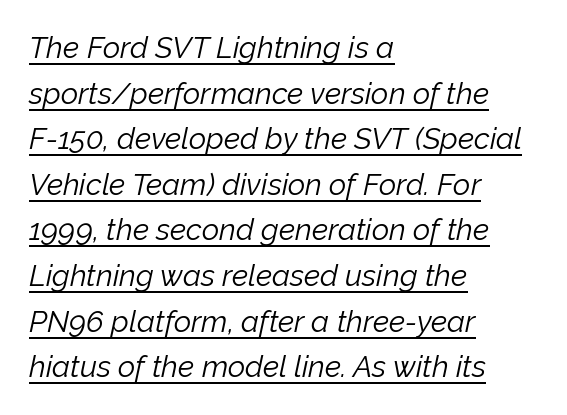
Weight: not bold — regular or lighter. The letterforms sit shoulder to shoulder at normal distance. Check the space under the baseline: a stroke is drawn there. Slant detected: the letters are inclined. The space between consecutive lines is moderate.
